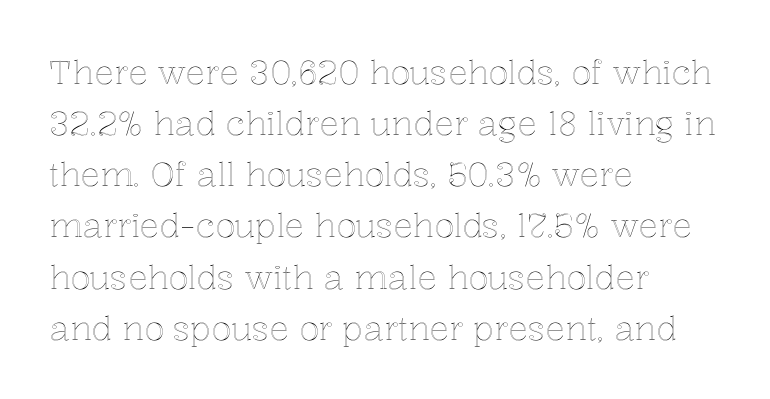
The image shows 33 px text type, upright; set left-aligned, normal line spacing (1.55x), normal letter spacing, not underlined; a medium x-height.
